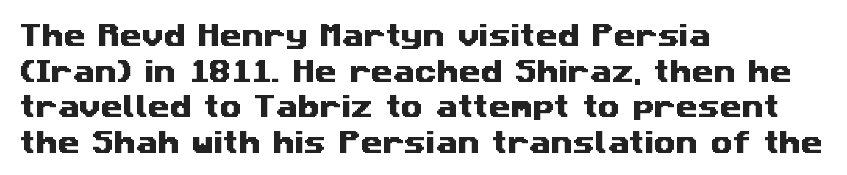
Characters follow at the spacing the type designer built in. Each new line begins a customary step beneath the previous one. Any mark beneath the type? The region is blank. The paragraph has a hard left edge and a soft right edge.
